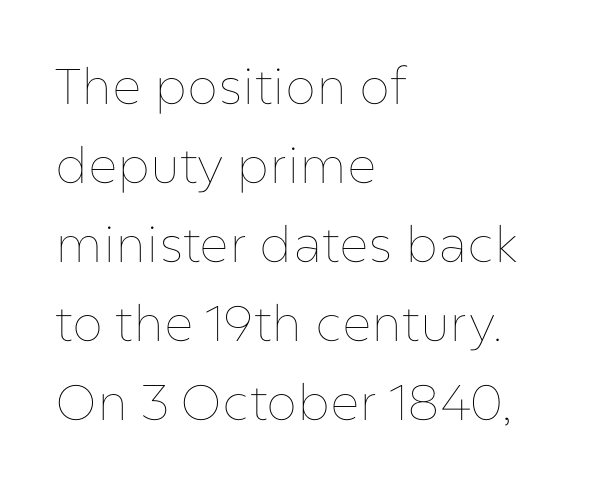
The image shows 50 px thin type, upright; set left-aligned, normal line spacing (1.58x), normal letter spacing, not underlined; low stroke contrast and a medium x-height.
